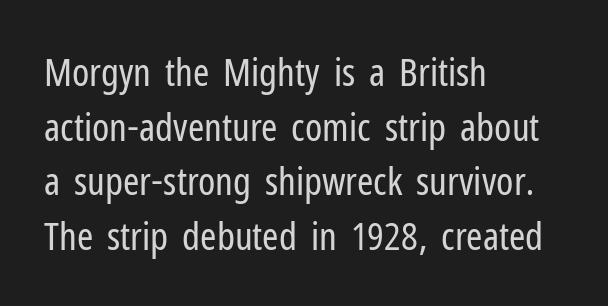
Q: Is the text bold? A: No.
Q: Is the text italic (slanted)? A: No, it is upright.
Q: Is the typeface a serif or a sans-serif typeface? A: Sans-serif.
Q: Is the text underlined? A: No.
Q: How is the paragraph aligned? A: Left-aligned.
Q: Is the spacing between letters normal or unusually wide? A: Normal.
Q: Is the spacing between lines tight, normal or loose? A: Normal.
Q: Width (condensed, normal, or wide)? A: Condensed.
Q: Stroke contrast? A: Low.
Q: x-height? A: Medium.
Q: Monospaced? A: No.
